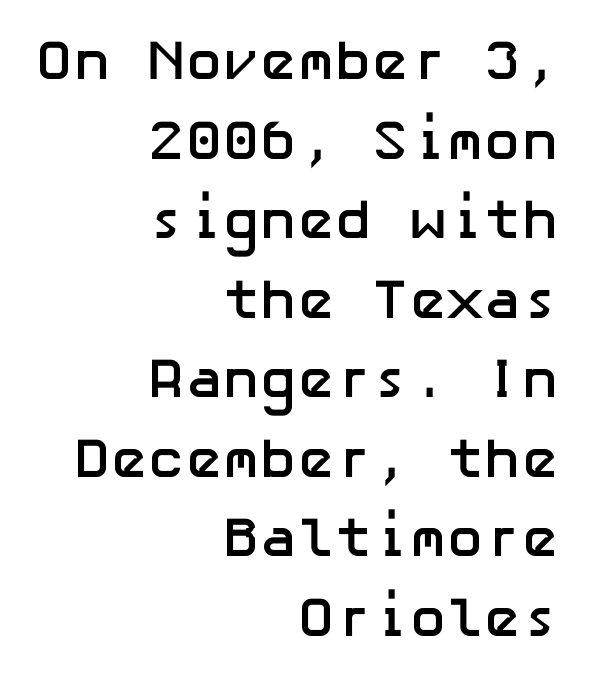
Q: Is the text bold? A: Yes.
Q: Is the text italic (slanted)? A: No, it is upright.
Q: Is the typeface a serif or a sans-serif typeface? A: Sans-serif.
Q: Is the text underlined? A: No.
Q: How is the paragraph aligned? A: Right-aligned.
Q: Is the spacing between letters normal or unusually wide? A: Normal.
Q: Is the spacing between lines tight, normal or loose? A: Normal.
Q: Width (condensed, normal, or wide)? A: Normal.
Q: Stroke contrast? A: Low.
Q: x-height? A: Medium.
